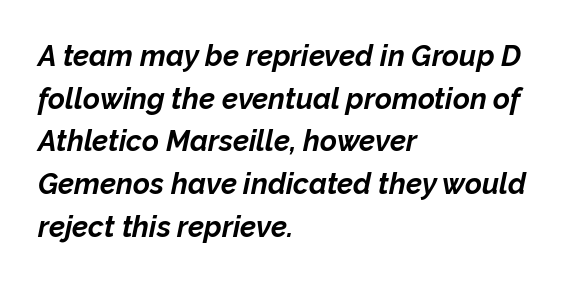
Is the type slanted? Yes — the strokes lean at a clear angle. Character widths vary here, with narrow letters taking less room than wide ones. Whoever set this chose a conventional vertical rhythm. The letters sit at their default tracking, neither squeezed nor spread.
